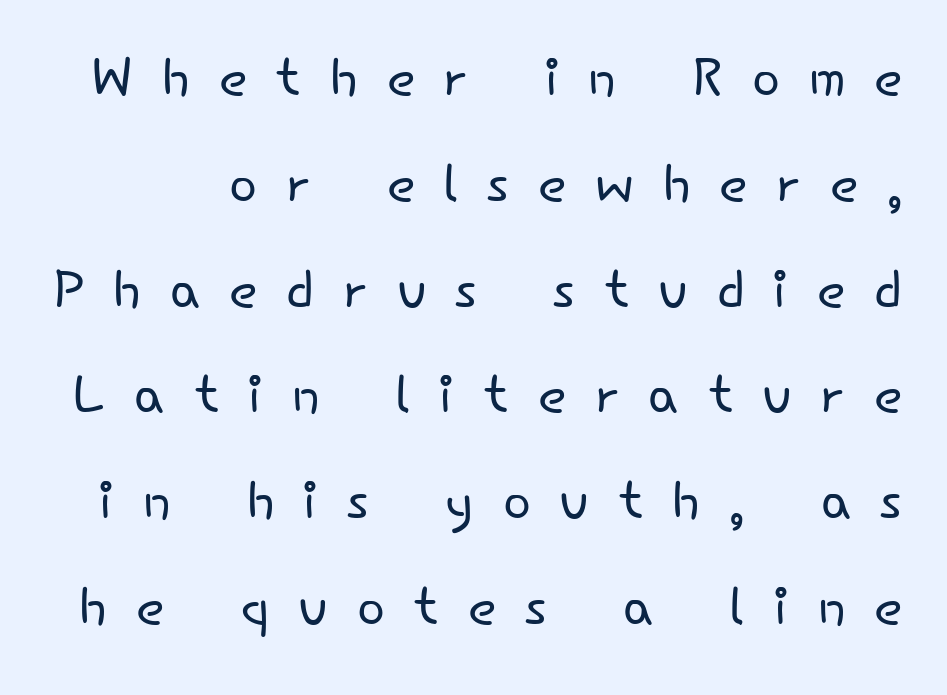
Typographically, this falls in the sans-serif category. Descender tails drop into unmarked territory. Note the varied advance widths — an 'i' is clearly narrower than an 'm'. Someone cranked the tracking dial way up on this one.
